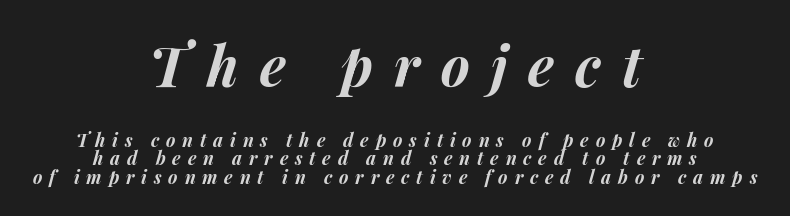
Regarding leading, the lines here are crowded together. A student would notice the top passage is typeset larger than what follows. The glyphs have the mass of a bold cut. How are the letters spaced? Widely, with obvious added tracking. Visually the block forms a symmetrical silhouette, jagged on both flanks.
